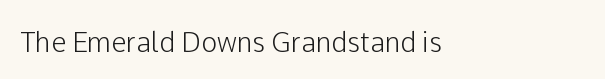
{"italic": "no", "underline": "no", "align": "left", "letter_spacing": "normal", "letter_spacing_em": 0.0, "glyph_px": 27}
